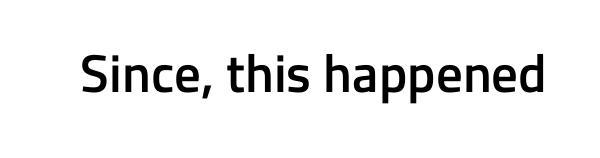
Nope, no serifs anywhere on these letters. Students, note that the glyphs here touch the page at normal intervals. The specimen reads as upright at a glance. Do the characters align in a grid? No, the font is proportional. Underline: absent.
